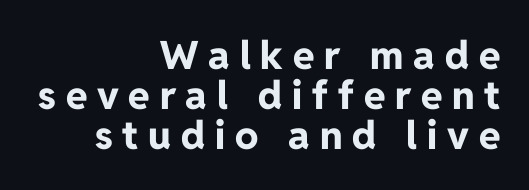
Q: Is the text bold? A: Yes.
Q: Is the text italic (slanted)? A: No, it is upright.
Q: Is the typeface a serif or a sans-serif typeface? A: Sans-serif.
Q: Is the text underlined? A: No.
Q: How is the paragraph aligned? A: Right-aligned.
Q: Is the spacing between letters normal or unusually wide? A: Unusually wide.
Q: Is the spacing between lines tight, normal or loose? A: Tight.
Q: Width (condensed, normal, or wide)? A: Normal.
Q: Stroke contrast? A: Low.
Q: x-height? A: Medium.
Q: Monospaced? A: No.
